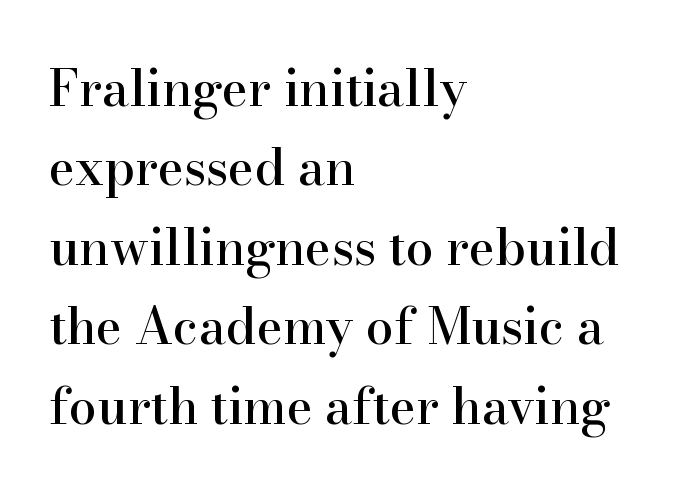
Q: Is the text italic (slanted)? A: No, it is upright.
Q: Is the typeface a serif or a sans-serif typeface? A: Serif.
Q: Is the text underlined? A: No.
Q: How is the paragraph aligned? A: Left-aligned.
Q: Is the spacing between letters normal or unusually wide? A: Normal.
Q: Is the spacing between lines tight, normal or loose? A: Normal.
Q: Width (condensed, normal, or wide)? A: Normal.
Q: Stroke contrast? A: High.
Q: x-height? A: Small.
Q: Monospaced? A: No.
